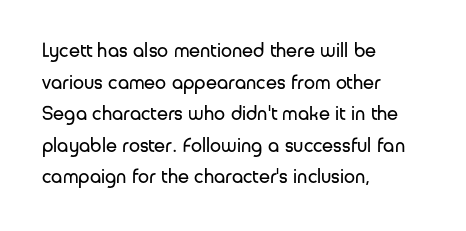
Teacher's note: observe the even left margin — that is flush-left alignment. The passage shown is not underscored anywhere. The rendering uses a moderate line-height, typical for paragraphs. Ascenders rise straight up at ninety degrees. Nobody touched the tracking dial on this one.
